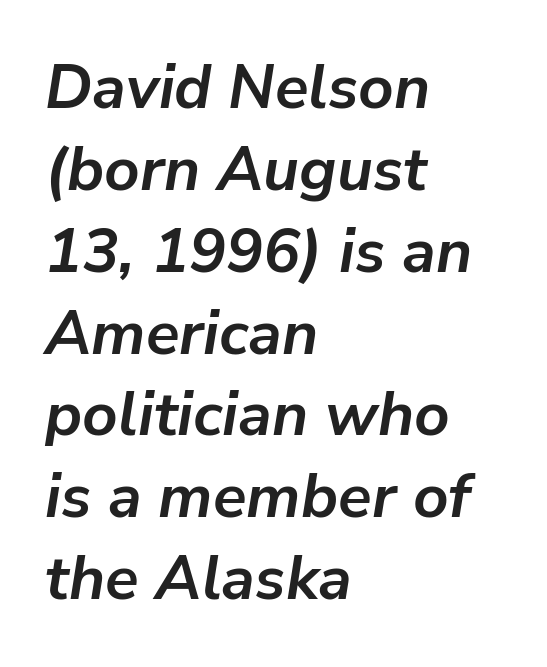
The image shows 62 px semibold type, italic (leaning right); set left-aligned, normal line spacing (1.32x), normal letter spacing, not underlined; low stroke contrast and a medium x-height.
